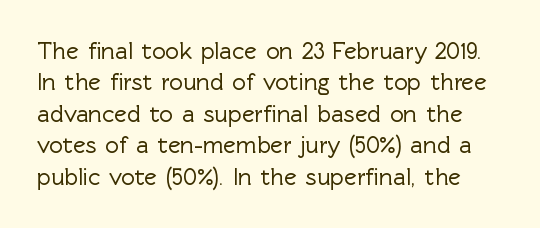
The gap between lines stays unmarked. The type sits square on the baseline with zero lean. Letter spacing: default. Line spacing here is normal.
